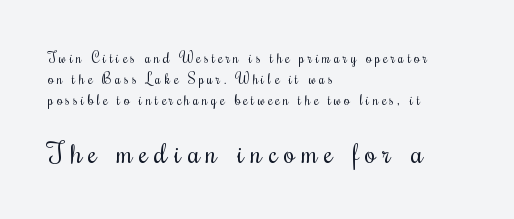
The image shows 28 px regular-weight, condensed serif type; set left-aligned, normal line spacing (1.51x), unusually wide letter spacing (+0.24 em), not underlined; the second (bottom) block is 2.0x larger; medium stroke contrast and a small x-height.
